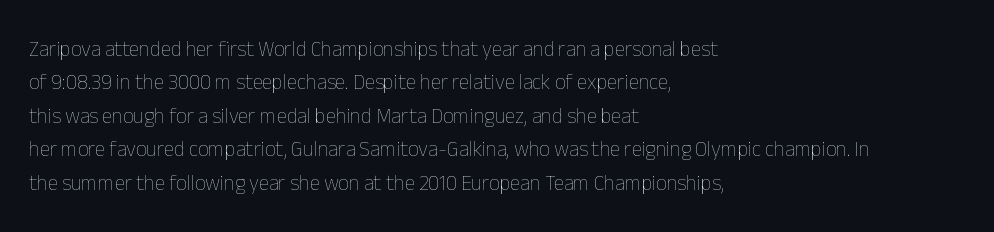
The image shows 21 px text type, upright; set left-aligned, normal line spacing (1.59x), normal letter spacing, not underlined.
